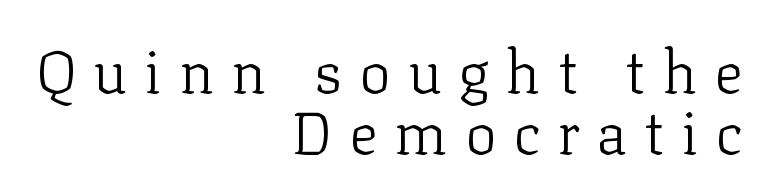
The image shows 60 px light serif type, upright; set right-aligned, tight line spacing (1.02x), unusually wide letter spacing (+0.28 em), not underlined; low stroke contrast and a medium x-height.
